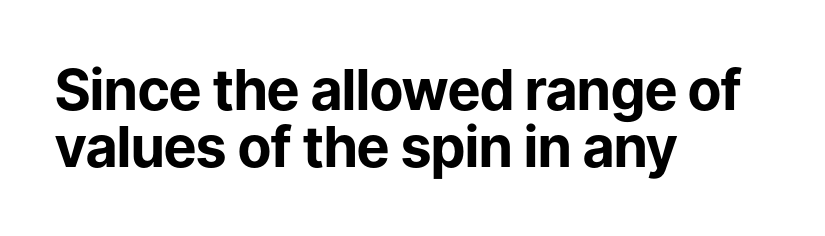
{"serif": "no", "italic": "no", "bold": "yes", "weight": "bold", "width": "normal", "stroke_contrast": "low", "x_height": "medium", "monospaced": "no", "underline": "no", "align": "left", "line_spacing": "tight", "line_spacing_ratio": 1.01, "letter_spacing": "normal", "letter_spacing_em": 0.0, "glyph_px": 56}
